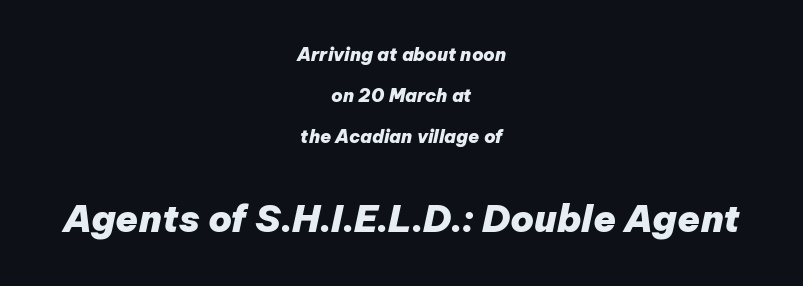
Q: Is the text bold? A: Yes.
Q: Is the text italic (slanted)? A: Yes, it leans right by about 12 degrees.
Q: Is the text underlined? A: No.
Q: How is the paragraph aligned? A: Centered.
Q: Is the spacing between letters normal or unusually wide? A: Normal.
Q: Is the spacing between lines tight, normal or loose? A: Loose.
Q: Which block of text is set in a larger size, the first (top) or the second (bottom)? A: The second (bottom) one.
Q: Width (condensed, normal, or wide)? A: Normal.
Q: Stroke contrast? A: Low.
Q: x-height? A: Medium.
Q: Monospaced? A: No.
